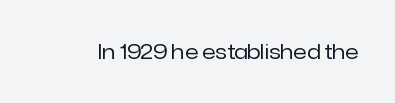
The image shows 20 px text type, upright; set normal letter spacing, not underlined.
